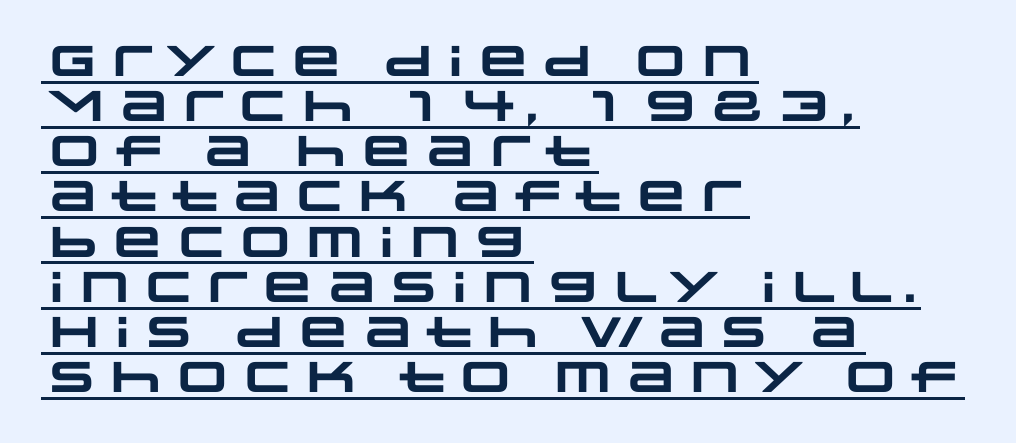
{"serif": "no", "bold": "yes", "weight": "heavy", "width": "wide", "stroke_contrast": "low", "x_height": "large", "monospaced": "no", "underline": "yes", "align": "left", "line_spacing": "tight", "line_spacing_ratio": 1.05, "letter_spacing": "normal", "letter_spacing_em": 0.0, "glyph_px": 43}
